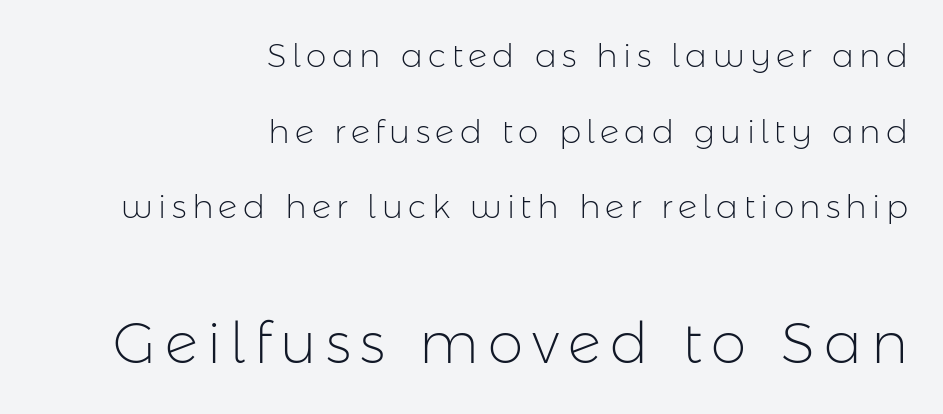
{"serif": "no", "italic": "no", "bold": "no", "weight": "light", "width": "normal", "stroke_contrast": "low", "x_height": "medium", "monospaced": "no", "underline": "no", "align": "right", "line_spacing": "loose", "line_spacing_ratio": 2.29, "larger_block": "second", "size_ratio": 1.73, "glyph_px": 57}
